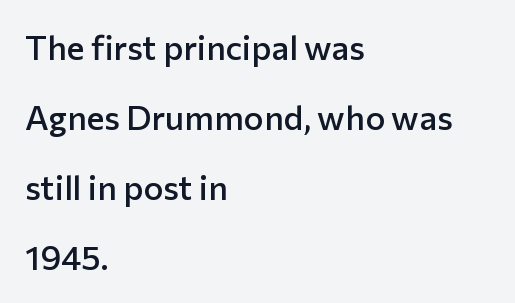
{"serif": "no", "italic": "no", "bold": "semi", "weight": "semibold", "width": "normal", "stroke_contrast": "low", "x_height": "medium", "monospaced": "no", "underline": "no", "align": "left", "line_spacing": "loose", "line_spacing_ratio": 2.06, "letter_spacing": "normal", "letter_spacing_em": 0.0, "glyph_px": 34}
